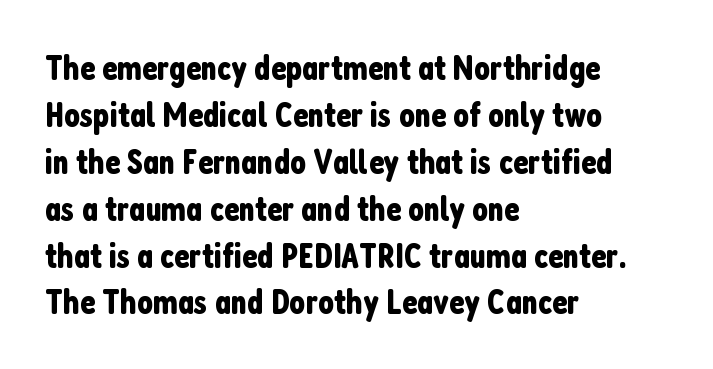
{"serif": "no", "italic": "no", "width": "condensed", "stroke_contrast": "low", "x_height": "medium", "monospaced": "no", "underline": "no", "align": "left", "line_spacing": "normal", "line_spacing_ratio": 1.34, "letter_spacing": "normal", "letter_spacing_em": 0.0, "glyph_px": 35}
